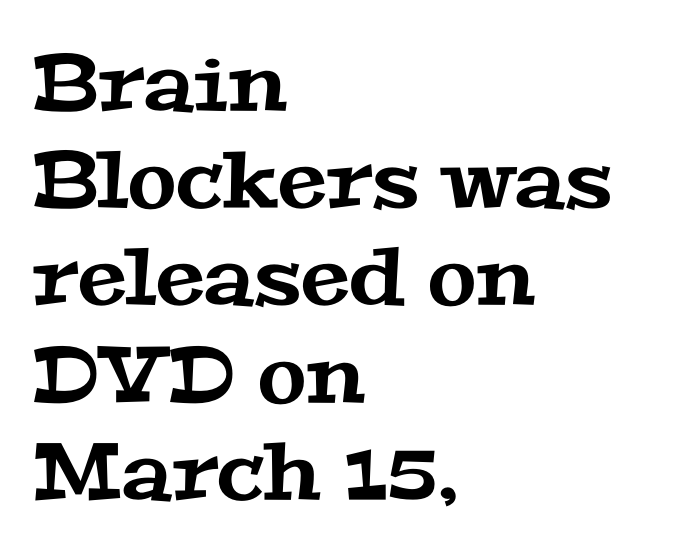
The image shows 79 px wide serif type; set left-aligned, line spacing 1.23x, normal letter spacing, not underlined; medium stroke contrast and a medium x-height.
